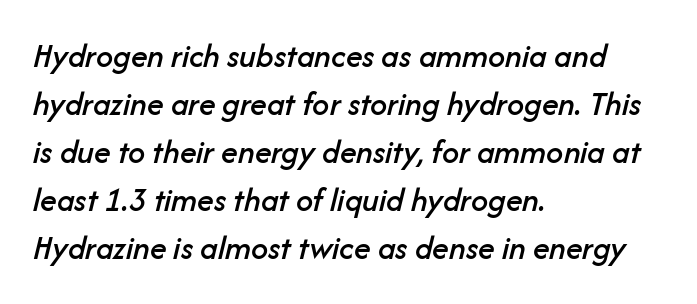
A classic flush-left, rag-right setting is used for this passage. Looking at the ascenders, they clearly lean. The passage shown has conventional tracking throughout. The zone under the glyphs is completely vacant. Horizontal bands of white between lines are of average thickness.
